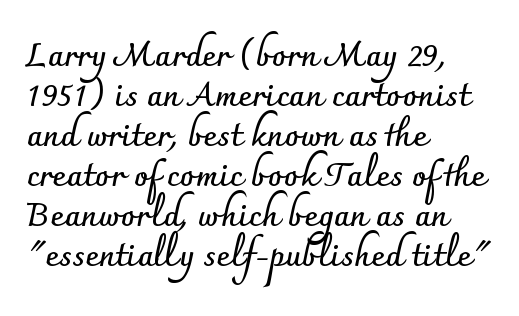
Heavy-handed strokes throughout: this text is bold. The letters advance in unequal steps, a hallmark of proportional type. The characters display no serif detailing; their extremities are plain.
